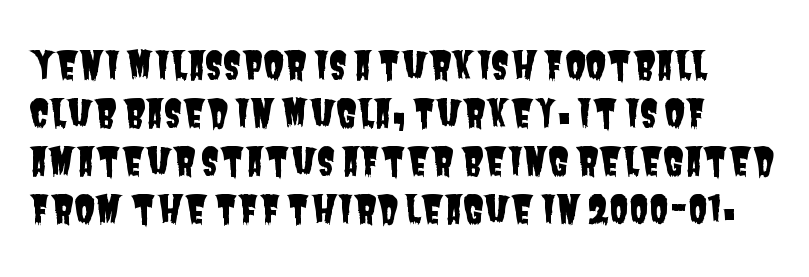
The image shows 38 px condensed sans-serif type; set normal line spacing (1.26x), normal letter spacing, not underlined; low stroke contrast and a large x-height.
